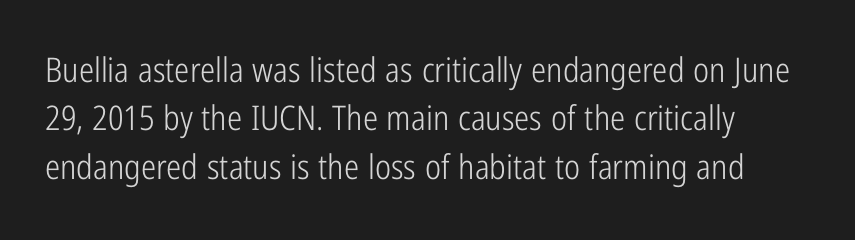
The image shows 34 px light, condensed sans-serif type, upright; set normal line spacing (1.42x), normal letter spacing, not underlined; low stroke contrast and a medium x-height.
